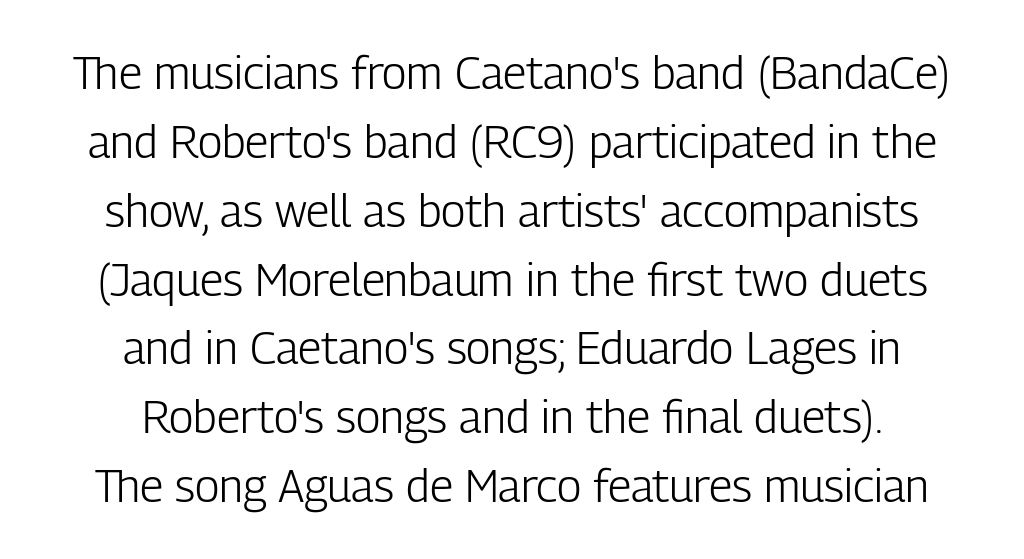
Q: Is the text bold? A: No.
Q: Is the text italic (slanted)? A: No, it is upright.
Q: Is the typeface a serif or a sans-serif typeface? A: Sans-serif.
Q: Is the text underlined? A: No.
Q: How is the paragraph aligned? A: Centered.
Q: Is the spacing between letters normal or unusually wide? A: Normal.
Q: Is the spacing between lines tight, normal or loose? A: Normal.
Q: Width (condensed, normal, or wide)? A: Condensed.
Q: Stroke contrast? A: Low.
Q: x-height? A: Medium.
Q: Monospaced? A: No.
